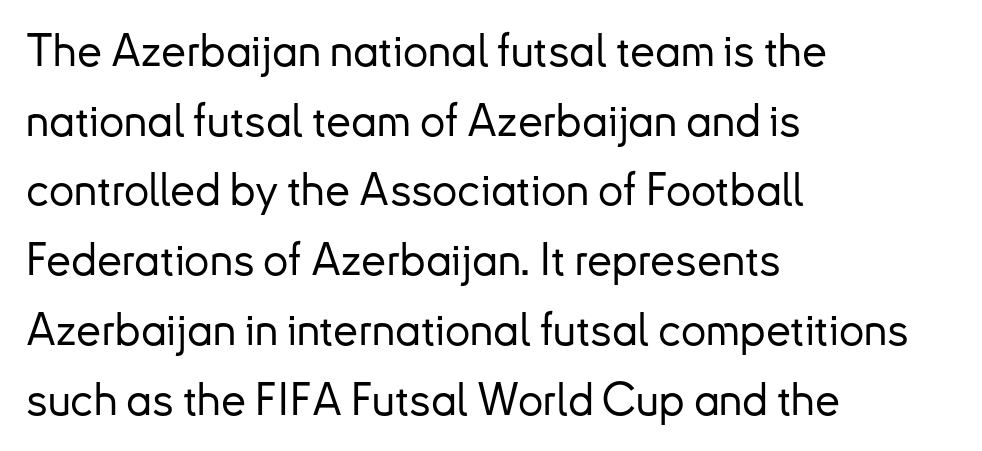
{"serif": "no", "italic": "no", "width": "normal", "stroke_contrast": "low", "x_height": "small", "monospaced": "no", "underline": "no", "align": "left", "line_spacing": "normal", "line_spacing_ratio": 1.55, "letter_spacing": "normal", "letter_spacing_em": 0.0, "glyph_px": 45}
